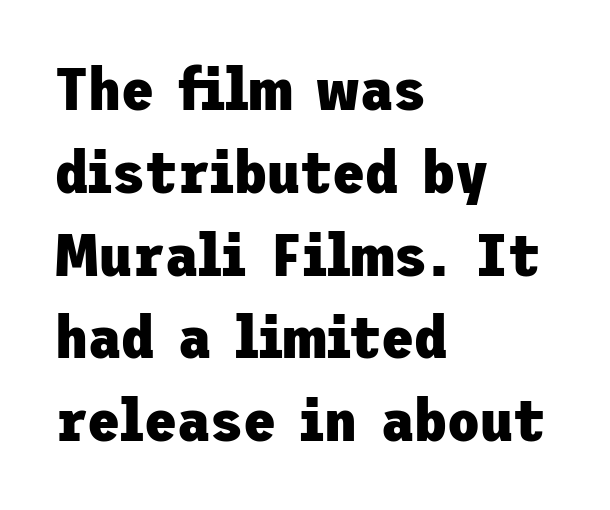
The image shows 60 px heavy sans-serif type, upright; set left-aligned, normal line spacing (1.38x), normal letter spacing, not underlined; low stroke contrast and a medium x-height.
